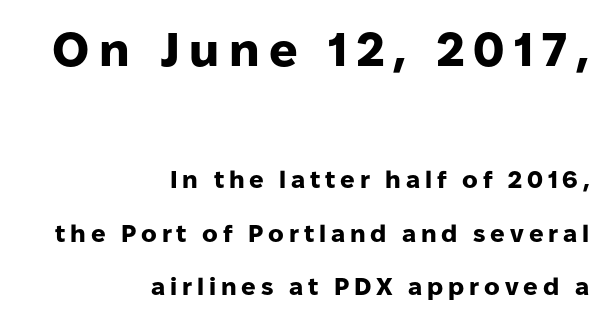
Q: Is the text bold? A: Yes.
Q: Is the text italic (slanted)? A: No, it is upright.
Q: Is the typeface a serif or a sans-serif typeface? A: Sans-serif.
Q: Is the text underlined? A: No.
Q: How is the paragraph aligned? A: Right-aligned.
Q: Is the spacing between letters normal or unusually wide? A: Unusually wide.
Q: Is the spacing between lines tight, normal or loose? A: Loose.
Q: Which block of text is set in a larger size, the first (top) or the second (bottom)? A: The first (top) one.
Q: Width (condensed, normal, or wide)? A: Normal.
Q: Stroke contrast? A: Low.
Q: x-height? A: Medium.
Q: Monospaced? A: No.
